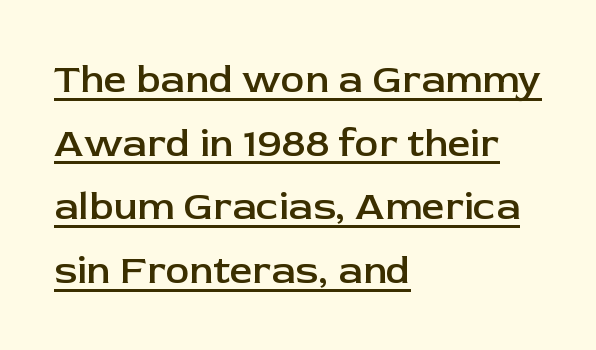
One glance says typical: line gaps are just what's usual. The lettering is marked with a stroke running underneath it. These lines are composed in type without serifs. The rag falls on the right side of this text block.
